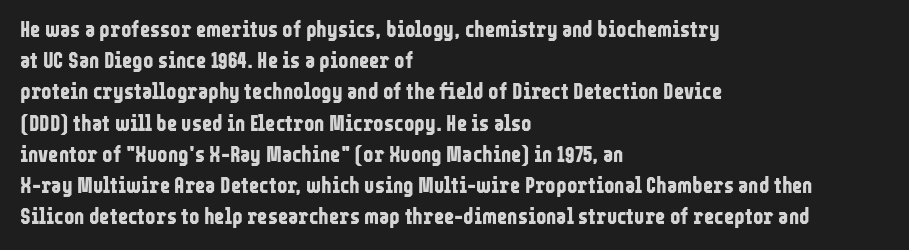
The image shows 22 px bold type, upright; set left-aligned, normal line spacing (1.42x), normal letter spacing, not underlined.
